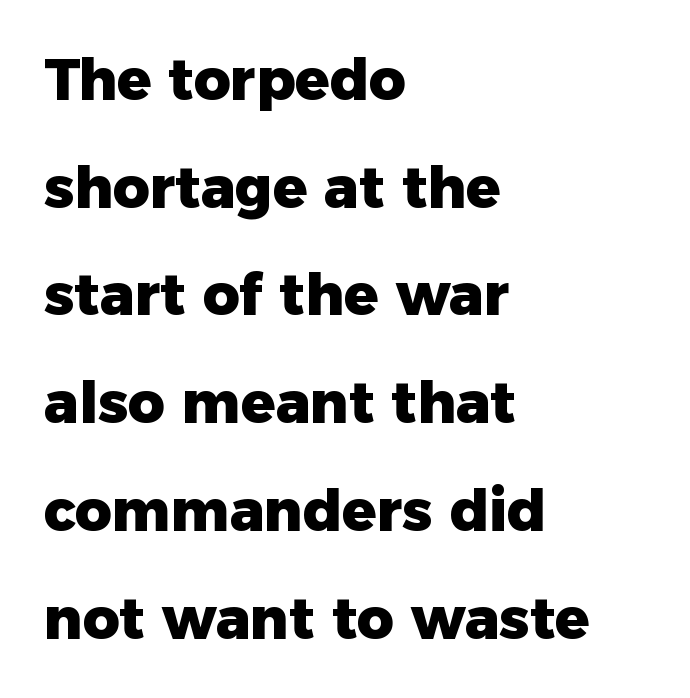
{"serif": "no", "italic": "no", "bold": "yes", "weight": "heavy", "width": "normal", "stroke_contrast": "low", "x_height": "medium", "monospaced": "no", "underline": "no", "align": "left", "line_spacing_ratio": 1.89, "letter_spacing": "normal", "letter_spacing_em": 0.0, "glyph_px": 57}
